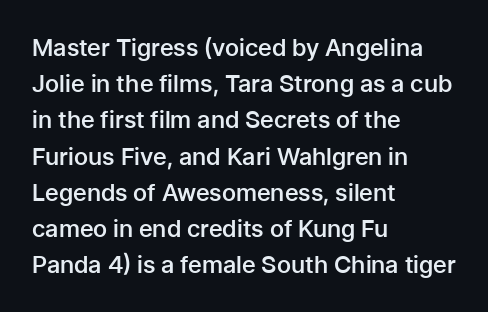
{"italic": "no", "bold": "semi", "underline": "no", "align": "left", "line_spacing": "normal", "line_spacing_ratio": 1.51, "letter_spacing": "normal", "letter_spacing_em": 0.0, "glyph_px": 24}
